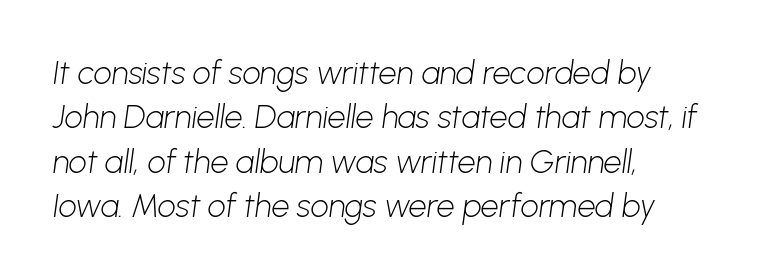
Q: Is the text bold? A: No.
Q: Is the typeface a serif or a sans-serif typeface? A: Sans-serif.
Q: Is the text underlined? A: No.
Q: How is the paragraph aligned? A: Left-aligned.
Q: Is the spacing between letters normal or unusually wide? A: Normal.
Q: Is the spacing between lines tight, normal or loose? A: Normal.
Q: Width (condensed, normal, or wide)? A: Normal.
Q: Stroke contrast? A: Low.
Q: x-height? A: Medium.
Q: Monospaced? A: No.
